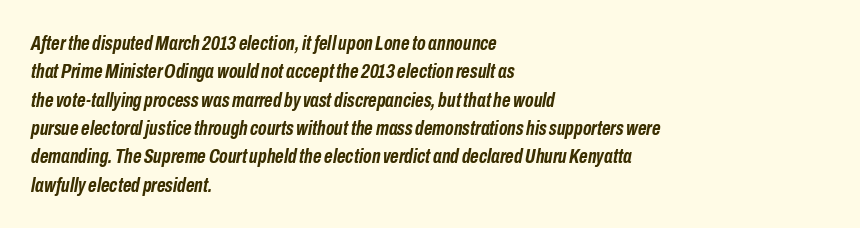
{"italic": "yes", "lean": "right", "slant_degrees": 10, "bold": "yes", "underline": "no", "align": "left", "line_spacing": "normal", "line_spacing_ratio": 1.35, "letter_spacing": "normal", "letter_spacing_em": 0.0, "glyph_px": 21}
